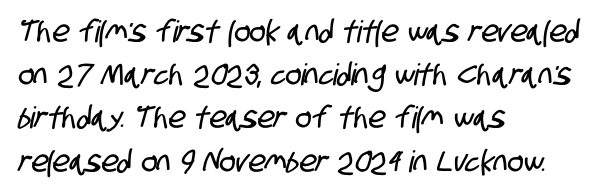
Q: Is the typeface a serif or a sans-serif typeface? A: Sans-serif.
Q: Is the text underlined? A: No.
Q: How is the paragraph aligned? A: Left-aligned.
Q: Is the spacing between letters normal or unusually wide? A: Normal.
Q: Is the spacing between lines tight, normal or loose? A: Normal.
Q: Width (condensed, normal, or wide)? A: Condensed.
Q: Stroke contrast? A: Low.
Q: x-height? A: Large.
Q: Monospaced? A: No.
